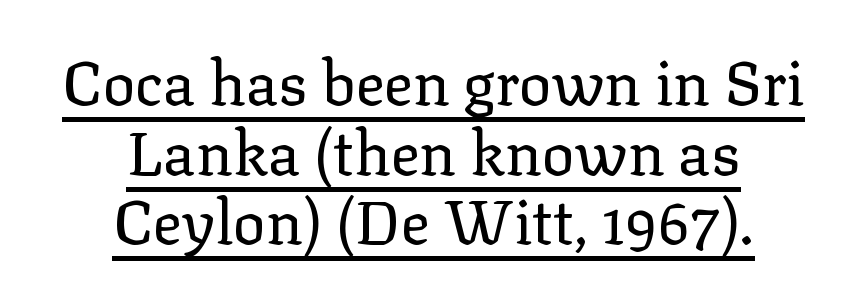
The image shows 61 px regular-weight serif type, upright; set centered, tight line spacing (1.14x), normal letter spacing, underlined; low stroke contrast and a medium x-height.
